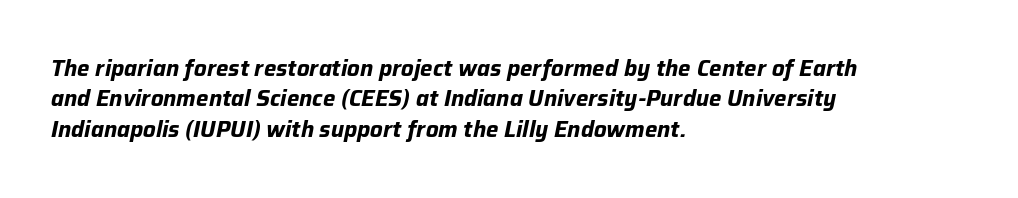
{"italic": "yes", "lean": "right", "slant_degrees": 12, "bold": "yes", "underline": "no", "align": "left", "line_spacing": "normal", "line_spacing_ratio": 1.38, "letter_spacing": "normal", "letter_spacing_em": 0.0, "glyph_px": 22}
